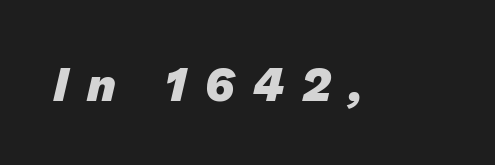
Looks like regular typesetting: each glyph gets only the width it needs. Loose tracking; the words dissolve into strings of separated letters. The sample has been set heavy, in full bold. No feet cap the strokes, marking this as sans-serif type. The words here are not underlined.
